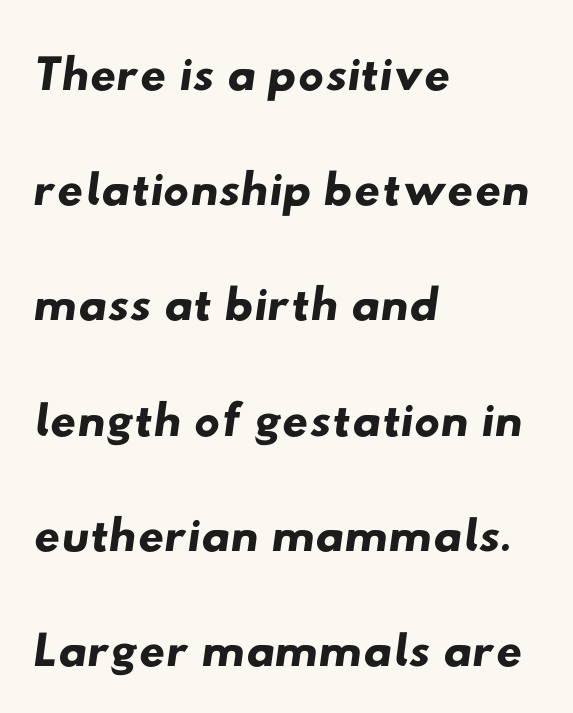
The image shows 72 px wide sans-serif type; set left-aligned, normal line spacing (1.6x), normal letter spacing, not underlined; low stroke contrast and a small x-height.
